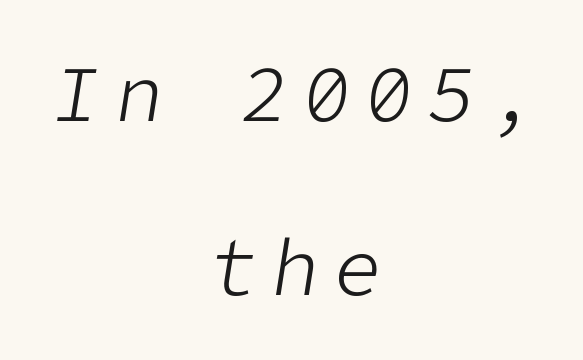
Q: Is the text bold? A: No.
Q: Is the text italic (slanted)? A: Yes, it leans right by about 9 degrees.
Q: Is the text underlined? A: No.
Q: How is the paragraph aligned? A: Centered.
Q: Is the spacing between lines tight, normal or loose? A: Loose.
Q: Width (condensed, normal, or wide)? A: Normal.
Q: Stroke contrast? A: Low.
Q: x-height? A: Medium.
